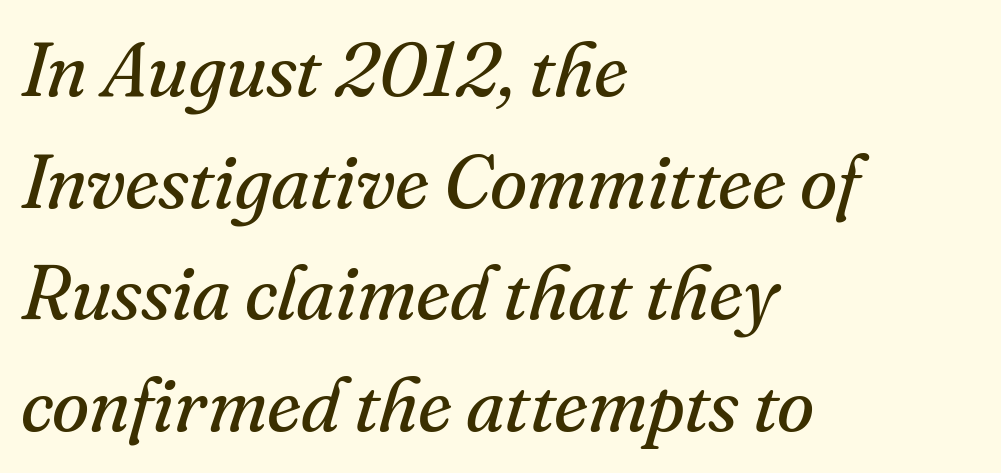
{"serif": "yes", "italic": "yes", "lean": "right", "slant_degrees": 16, "bold": "no", "weight": "regular", "width": "normal", "stroke_contrast": "medium", "x_height": "small", "monospaced": "no", "underline": "no", "align": "left", "line_spacing": "normal", "line_spacing_ratio": 1.47, "letter_spacing": "normal", "letter_spacing_em": 0.0, "glyph_px": 76}
